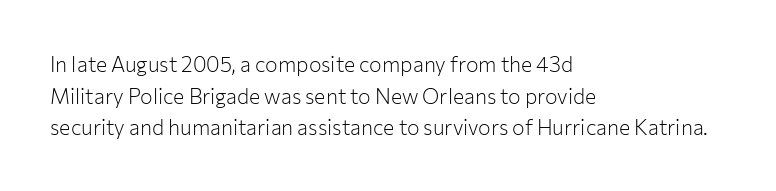
{"italic": "no", "bold": "no", "underline": "no", "align": "left", "line_spacing": "normal", "line_spacing_ratio": 1.51, "letter_spacing": "normal", "letter_spacing_em": 0.0, "glyph_px": 21}
